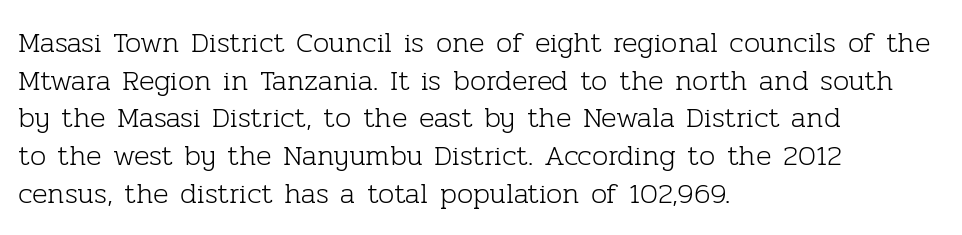
{"serif": "yes", "italic": "no", "bold": "no", "weight": "light", "width": "normal", "stroke_contrast": "low", "x_height": "medium", "monospaced": "no", "underline": "no", "align": "left", "line_spacing": "normal", "line_spacing_ratio": 1.3, "letter_spacing": "normal", "letter_spacing_em": 0.0, "glyph_px": 29}
